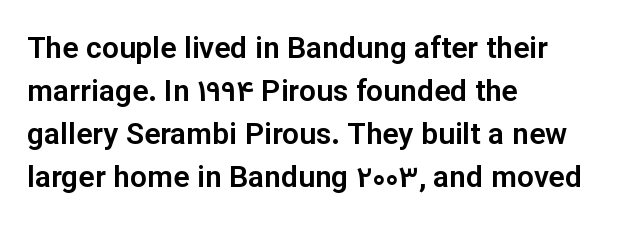
Look at the bottom of the vertical strokes: they stop flat, with no serifs. The leading is moderate, giving the passage an even texture. The baseline area is clear. The rendering uses natural spacing where letterforms have individual widths.
